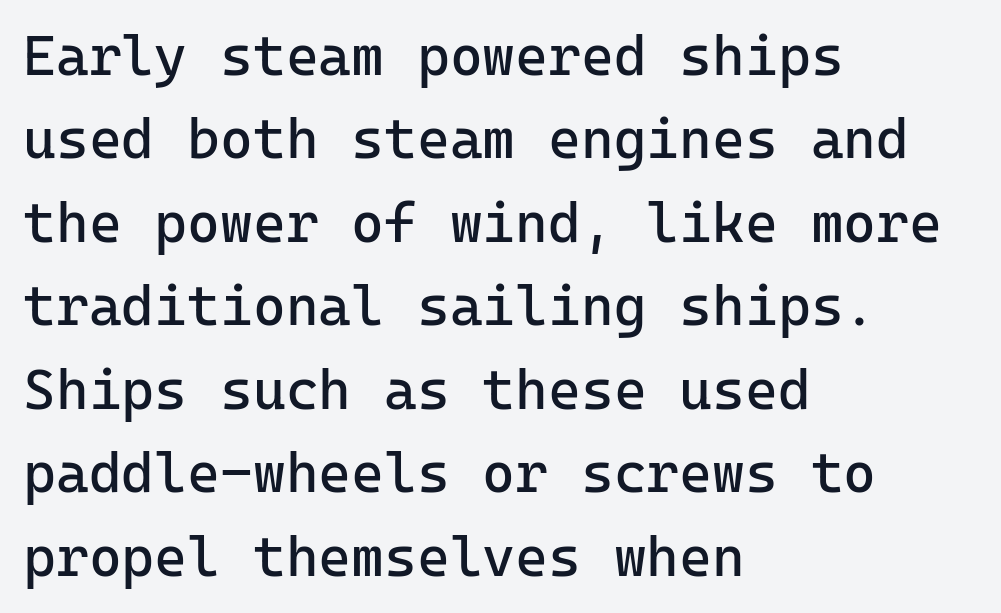
{"serif": "no", "italic": "no", "bold": "no", "weight": "regular", "width": "normal", "stroke_contrast": "low", "x_height": "medium", "monospaced": "yes", "underline": "no", "align": "left", "line_spacing": "normal", "line_spacing_ratio": 1.49, "letter_spacing": "normal", "letter_spacing_em": 0.0, "glyph_px": 56}
